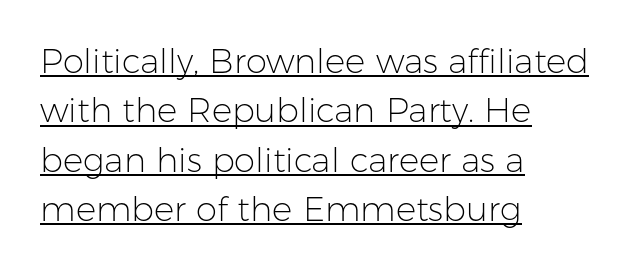
{"serif": "no", "italic": "no", "bold": "no", "weight": "light", "width": "normal", "stroke_contrast": "low", "x_height": "medium", "monospaced": "no", "underline": "yes", "align": "left", "line_spacing": "normal", "line_spacing_ratio": 1.45, "letter_spacing": "normal", "letter_spacing_em": 0.0, "glyph_px": 34}
